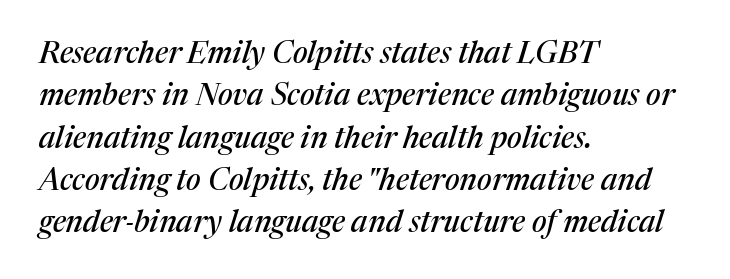
The setting favours the left margin, as ordinary paragraphs usually do. In terms of letterspacing, this is plain default setting. If you measured baseline to baseline, you'd find a middling distance. Rule under the text: the space is simply empty. Quick note: italic. The type family on display is of the serif kind.
